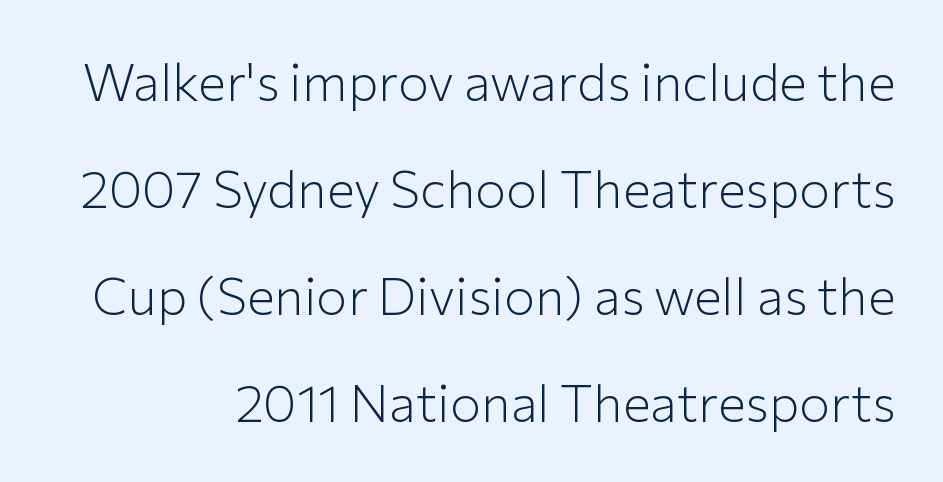
Q: Is the text bold? A: No.
Q: Is the text italic (slanted)? A: No, it is upright.
Q: Is the typeface a serif or a sans-serif typeface? A: Sans-serif.
Q: Is the text underlined? A: No.
Q: Is the spacing between letters normal or unusually wide? A: Normal.
Q: Is the spacing between lines tight, normal or loose? A: Loose.
Q: Width (condensed, normal, or wide)? A: Normal.
Q: Stroke contrast? A: Low.
Q: x-height? A: Medium.
Q: Monospaced? A: No.
